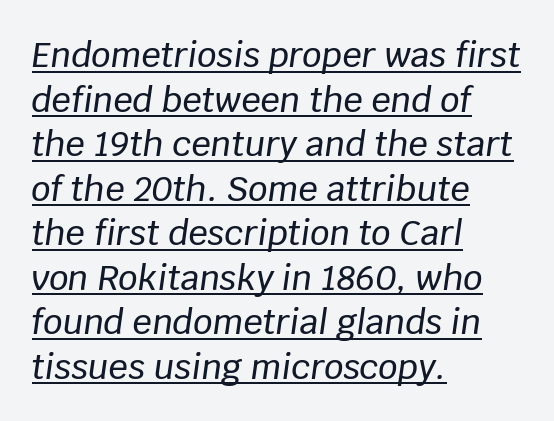
{"italic": "yes", "lean": "right", "slant_degrees": 8, "width": "normal", "stroke_contrast": "low", "x_height": "large", "monospaced": "no", "underline": "yes", "align": "left", "line_spacing": "normal", "line_spacing_ratio": 1.31, "letter_spacing": "normal", "letter_spacing_em": 0.0, "glyph_px": 34}
